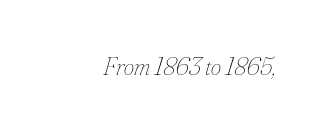
{"italic": "yes", "lean": "right", "slant_degrees": 16, "bold": "no", "underline": "no", "letter_spacing": "normal", "letter_spacing_em": 0.0, "glyph_px": 26}
